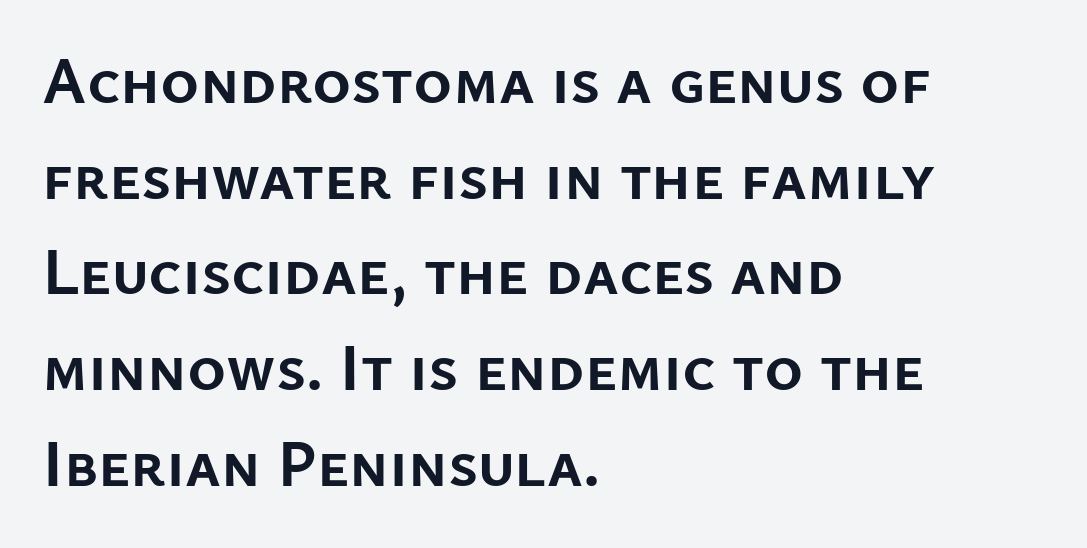
This rendering uses left alignment, leaving the right contour irregular. The characters display no serif detailing; their extremities are plain. Weight check: bold — yes, fully. Regarding leading, the lines here are spaced in the standard way. The passage shown is not underscored anywhere.
